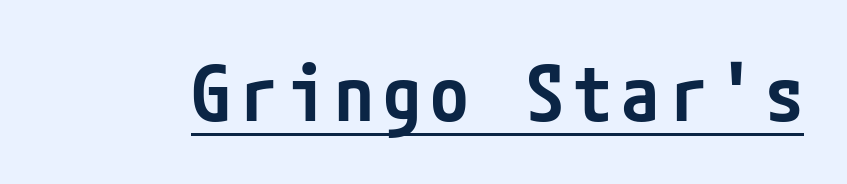
The specimen reads as upright at a glance. Typesetter's note: demi weight, one step under bold. Is there an underline? Yes — a line sits under the letters. The passage shown is typeset with a sans-serif family.
